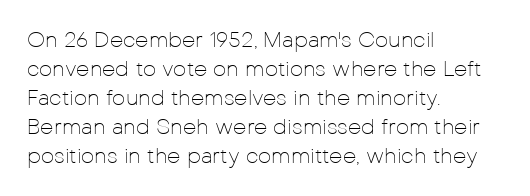
The image shows 21 px text type, upright; set left-aligned, normal line spacing (1.38x), normal letter spacing, not underlined.
